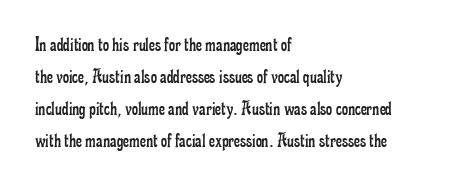
Q: Is the text bold? A: No.
Q: Is the text italic (slanted)? A: No, it is upright.
Q: Is the text underlined? A: No.
Q: How is the paragraph aligned? A: Left-aligned.
Q: Is the spacing between letters normal or unusually wide? A: Normal.
Q: Is the spacing between lines tight, normal or loose? A: Normal.
